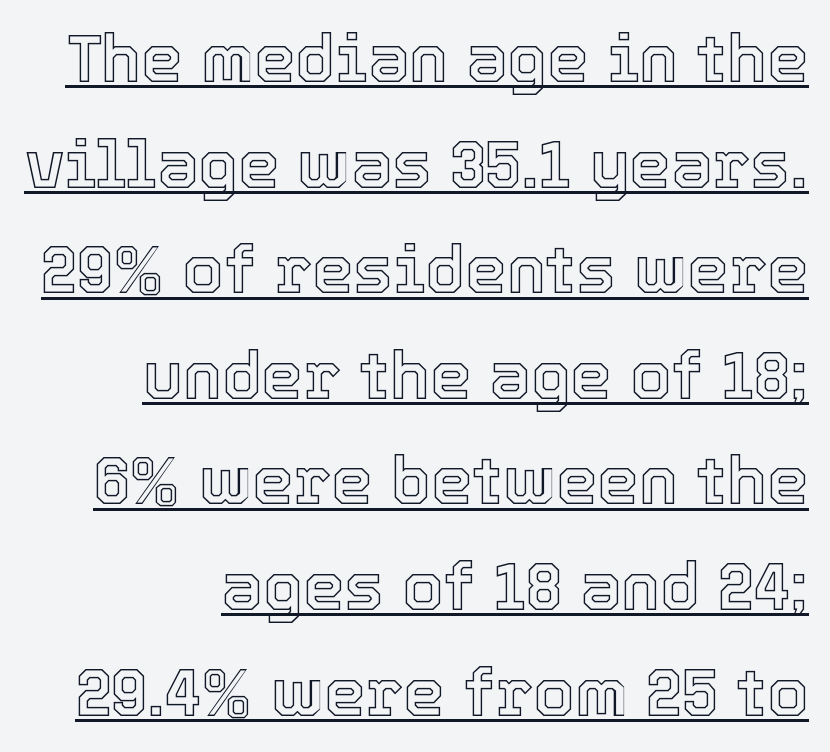
{"italic": "no", "width": "normal", "x_height": "medium", "monospaced": "no", "underline": "yes", "align": "right", "line_spacing": "normal", "line_spacing_ratio": 1.6, "letter_spacing": "normal", "letter_spacing_em": 0.0, "glyph_px": 66}
